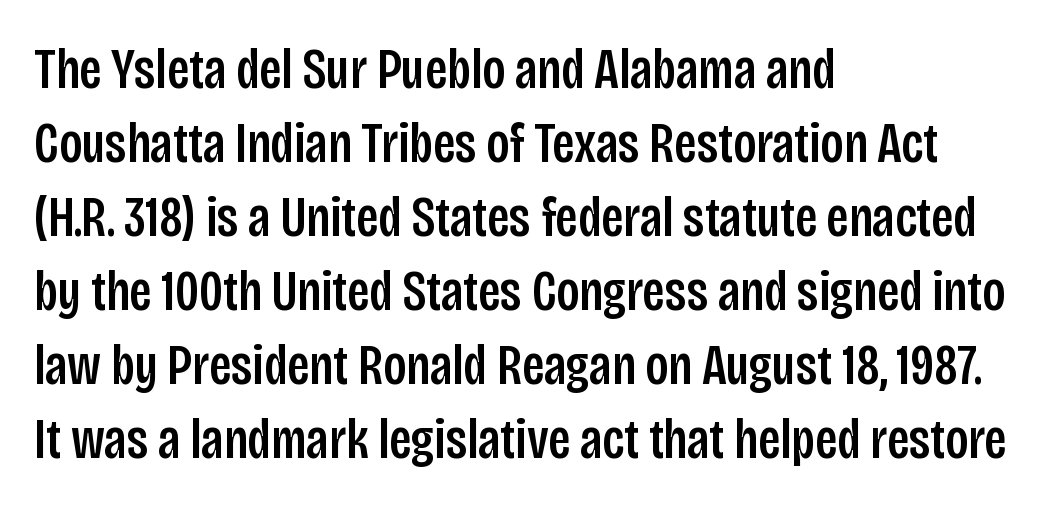
Q: Is the text italic (slanted)? A: No, it is upright.
Q: Is the typeface a serif or a sans-serif typeface? A: Sans-serif.
Q: Is the text underlined? A: No.
Q: How is the paragraph aligned? A: Left-aligned.
Q: Is the spacing between letters normal or unusually wide? A: Normal.
Q: Is the spacing between lines tight, normal or loose? A: Normal.
Q: Width (condensed, normal, or wide)? A: Condensed.
Q: Stroke contrast? A: Low.
Q: x-height? A: Large.
Q: Monospaced? A: No.
